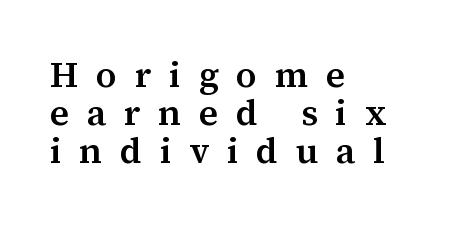
The designer dialed line spacing down below the default. Semibold letterforms, between regular and bold. The face used here is seriffed, in the tradition of book romans. Posture: upright roman.
